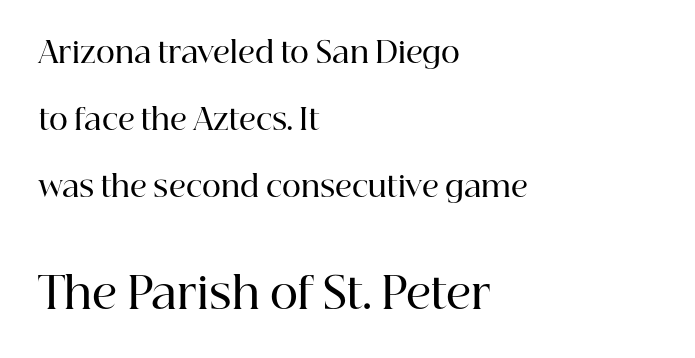
Q: Is the text bold? A: Semi-bold.
Q: Is the text italic (slanted)? A: No, it is upright.
Q: Is the typeface a serif or a sans-serif typeface? A: Serif.
Q: Is the text underlined? A: No.
Q: How is the paragraph aligned? A: Left-aligned.
Q: Is the spacing between letters normal or unusually wide? A: Normal.
Q: Is the spacing between lines tight, normal or loose? A: Loose.
Q: Which block of text is set in a larger size, the first (top) or the second (bottom)? A: The second (bottom) one.
Q: Width (condensed, normal, or wide)? A: Normal.
Q: Stroke contrast? A: High.
Q: x-height? A: Medium.
Q: Monospaced? A: No.
